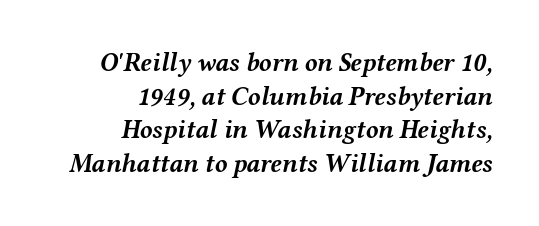
Q: Is the text bold? A: Yes.
Q: Is the text italic (slanted)? A: Yes, it leans right by about 12 degrees.
Q: Is the text underlined? A: No.
Q: How is the paragraph aligned? A: Right-aligned.
Q: Is the spacing between letters normal or unusually wide? A: Normal.
Q: Is the spacing between lines tight, normal or loose? A: Normal.
